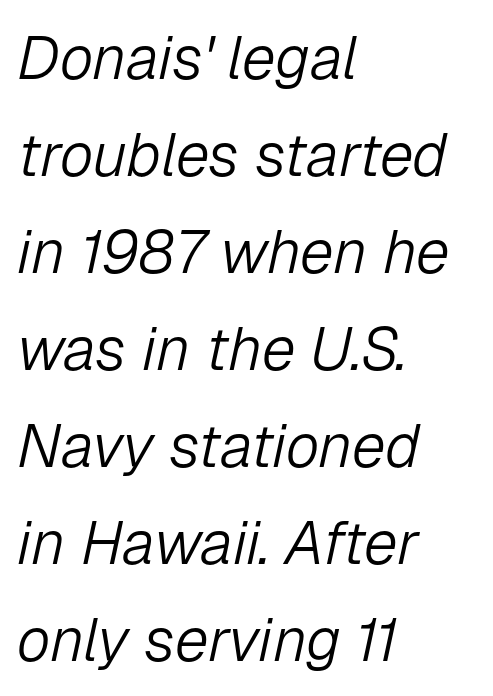
{"italic": "yes", "lean": "right", "slant_degrees": 12, "bold": "no", "weight": "light", "width": "normal", "stroke_contrast": "low", "x_height": "medium", "monospaced": "no", "underline": "no", "align": "left", "line_spacing": "normal", "line_spacing_ratio": 1.59, "letter_spacing": "normal", "letter_spacing_em": 0.0, "glyph_px": 61}
